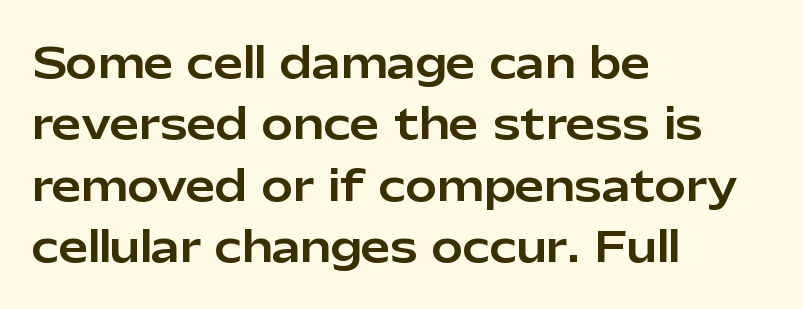
The specimen reads as upright at a glance. Classification — sans serif. Nothing unusual about the tracking: characters are spaced as the font intends. Each letter keeps its own natural width here, so spacing adapts to shape. Descender tails drop into unmarked territory.
